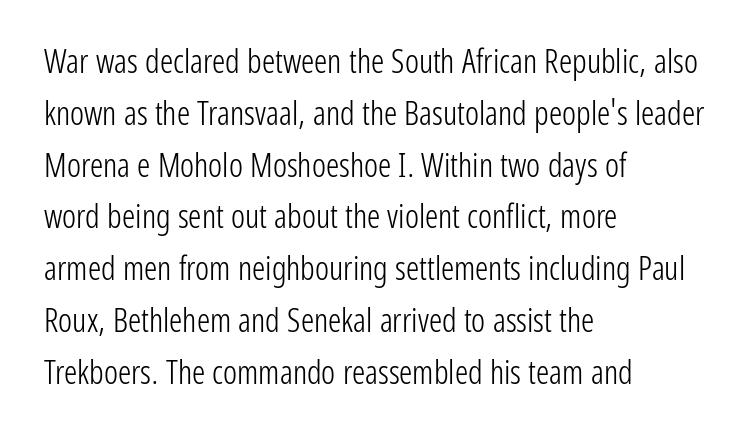
{"serif": "no", "italic": "no", "bold": "no", "weight": "light", "width": "condensed", "stroke_contrast": "low", "x_height": "medium", "monospaced": "no", "underline": "no", "align": "left", "line_spacing": "normal", "line_spacing_ratio": 1.57, "letter_spacing": "normal", "letter_spacing_em": 0.0, "glyph_px": 33}
